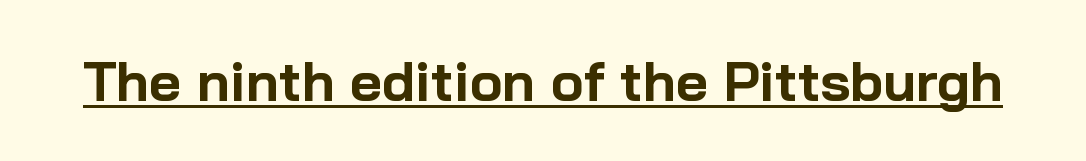
{"serif": "no", "italic": "no", "bold": "yes", "weight": "bold", "width": "normal", "stroke_contrast": "low", "x_height": "medium", "monospaced": "no", "underline": "yes", "letter_spacing": "normal", "letter_spacing_em": 0.0, "glyph_px": 55}
